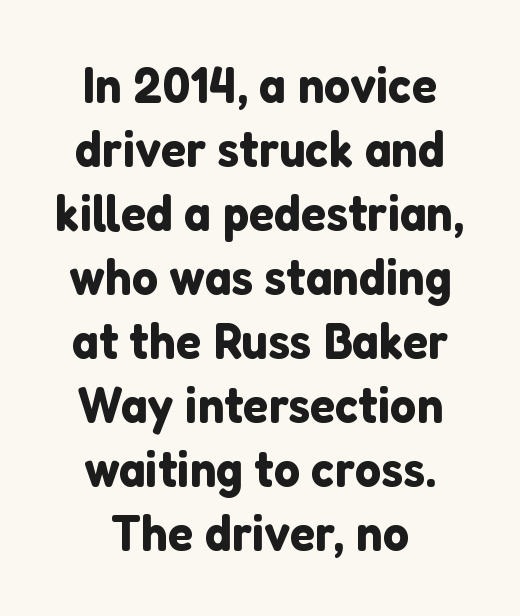
{"serif": "no", "italic": "no", "width": "normal", "stroke_contrast": "low", "x_height": "medium", "monospaced": "no", "underline": "no", "align": "center", "line_spacing_ratio": 1.23, "letter_spacing": "normal", "letter_spacing_em": 0.0, "glyph_px": 52}
